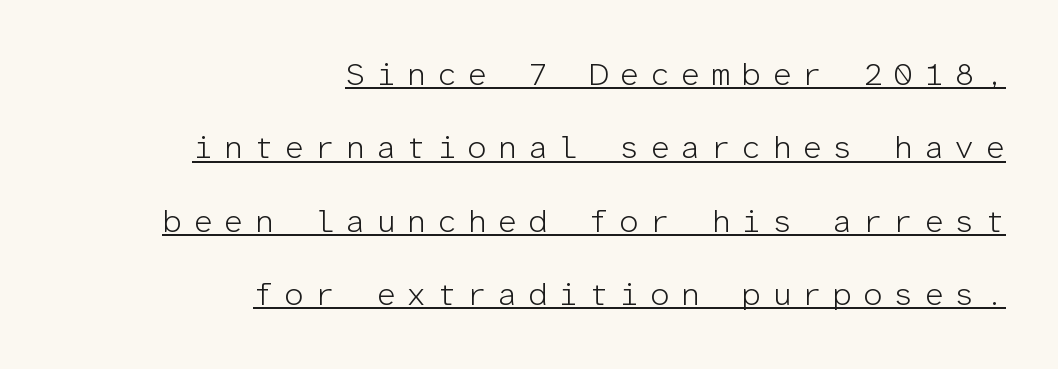
The image shows 32 px light sans-serif type, upright, monospaced; set right-aligned, loose line spacing (2.29x), unusually wide letter spacing (+0.32 em), underlined; low stroke contrast and a medium x-height.
